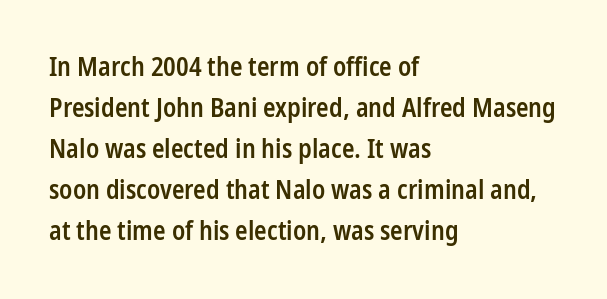
Q: Is the text bold? A: Semi-bold.
Q: Is the text italic (slanted)? A: No, it is upright.
Q: Is the text underlined? A: No.
Q: How is the paragraph aligned? A: Left-aligned.
Q: Is the spacing between letters normal or unusually wide? A: Normal.
Q: Is the spacing between lines tight, normal or loose? A: Normal.
